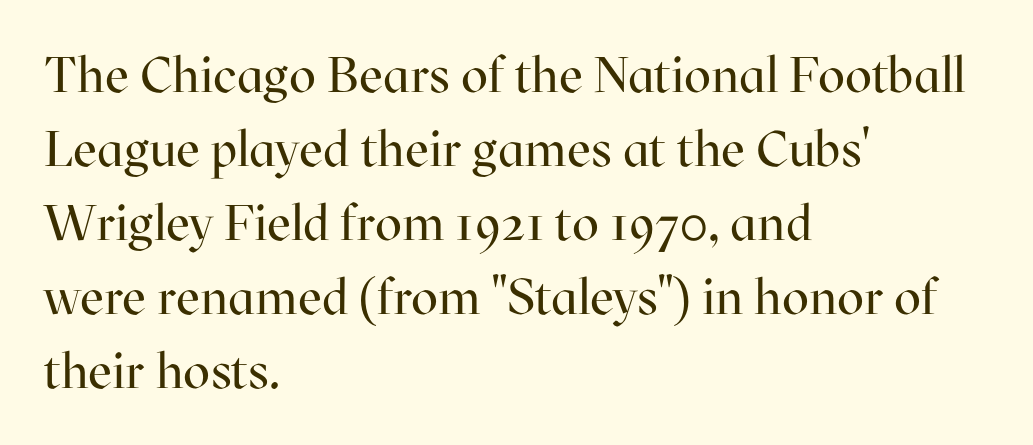
{"serif": "yes", "italic": "no", "bold": "no", "weight": "regular", "width": "normal", "stroke_contrast": "high", "x_height": "medium", "monospaced": "no", "underline": "no", "align": "left", "line_spacing": "normal", "line_spacing_ratio": 1.48, "letter_spacing": "normal", "letter_spacing_em": 0.0, "glyph_px": 50}
